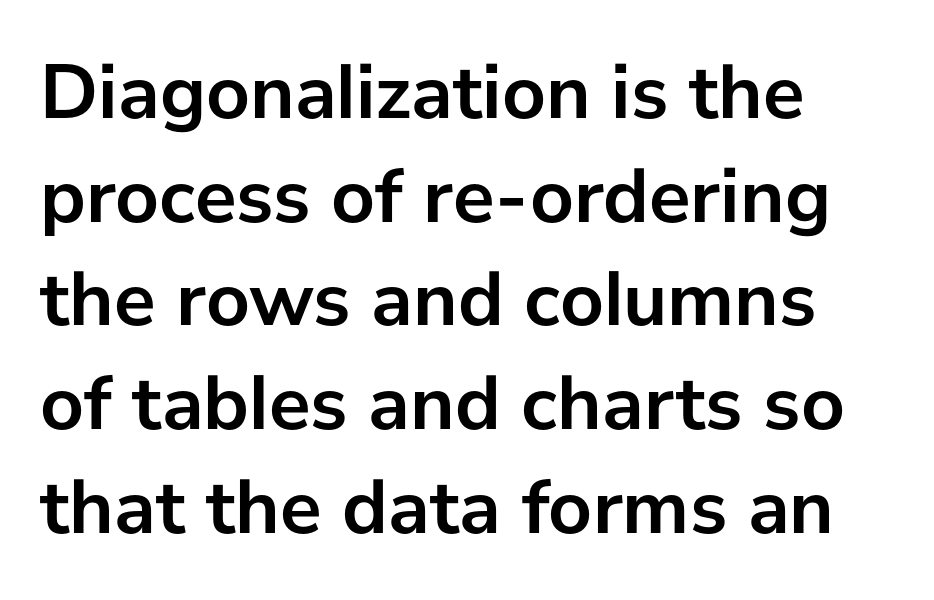
The image shows 78 px semibold sans-serif type, upright; set left-aligned, normal line spacing (1.33x), normal letter spacing, not underlined; low stroke contrast and a medium x-height.
